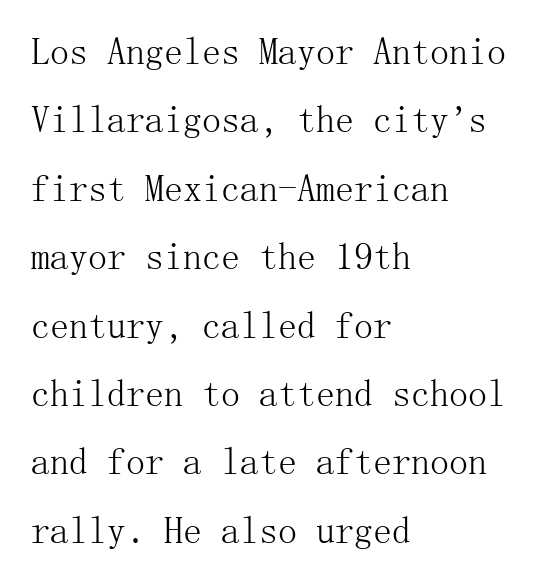
Q: Is the text bold? A: No.
Q: Is the text italic (slanted)? A: No, it is upright.
Q: Is the typeface a serif or a sans-serif typeface? A: Serif.
Q: Is the text underlined? A: No.
Q: How is the paragraph aligned? A: Left-aligned.
Q: Is the spacing between letters normal or unusually wide? A: Normal.
Q: Width (condensed, normal, or wide)? A: Normal.
Q: Stroke contrast? A: Medium.
Q: x-height? A: Medium.
